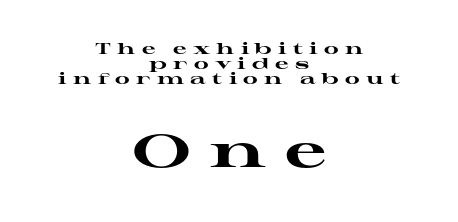
A typesetter would call this proportional, since set widths differ per character. Quick note: not italic, upright. The lines in this sample share a center point and differ in where they start and stop. Does the bottom block carry the larger type? Yes, it does. You can tell from the footed stems that serif type was used. Display-style spreading of the glyphs; the letterfit is very open.
